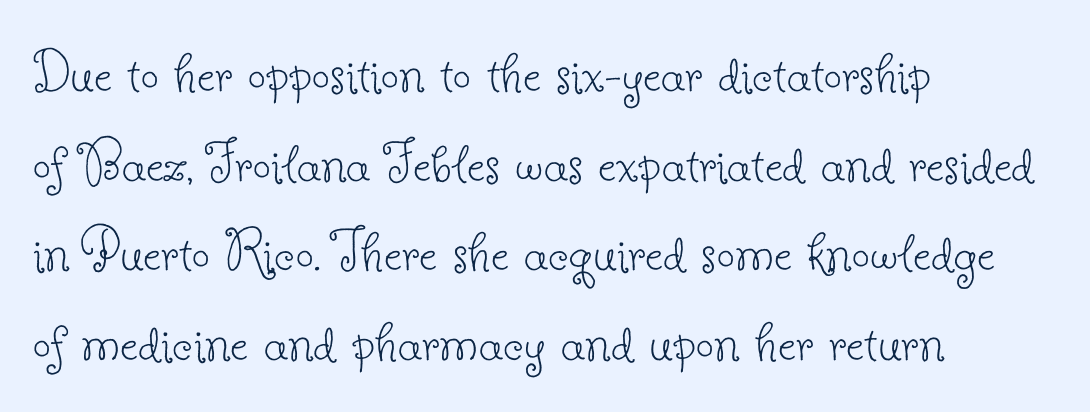
This sample keeps an unexceptional amount of space between lines. The foot of each line stays bare and open. The passage shown has conventional tracking throughout. Yep, those are serifs on the letters. A student would call this left alignment; a typographer would say flush left, rag right.
